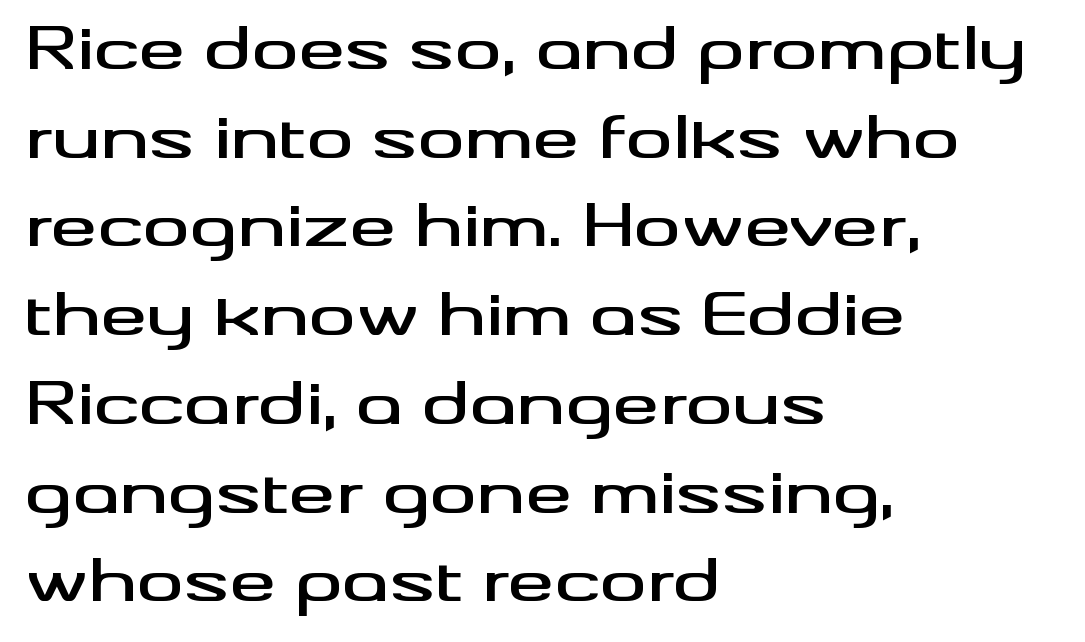
The image shows 58 px wide sans-serif type, upright; set left-aligned, normal line spacing (1.53x), normal letter spacing, not underlined; medium stroke contrast and a small x-height.
